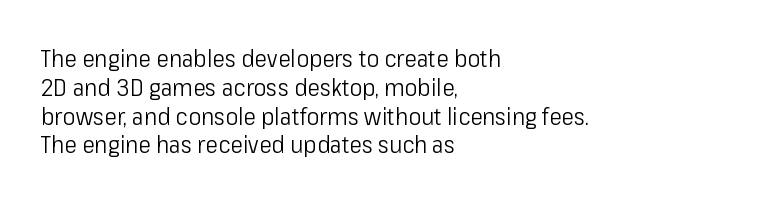
Horizontal alignment here is leftward, the default for most running prose. Is the stroke heavy? The answer is a plain regular-or-lighter. Posture: upright roman. The baseline area is clear. Between one letter and the next there's only the usual sliver of space.
